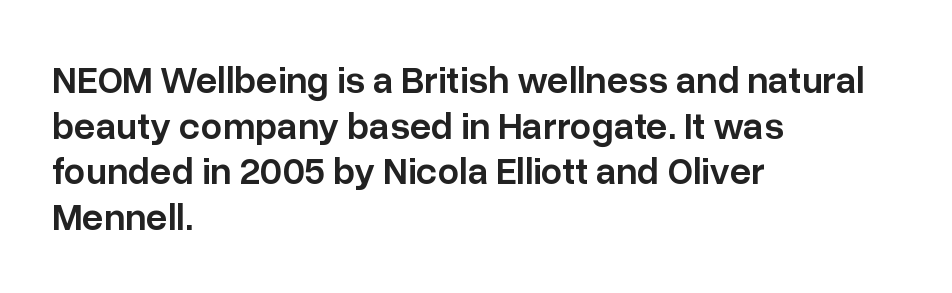
Nope, not italic — everything's standing straight. Font category for this specimen: sans-serif. Compared with an ordinary text face, these strokes are moderately heavier — a semibold. If you drew a ruler down the left edge, every line would touch it.
